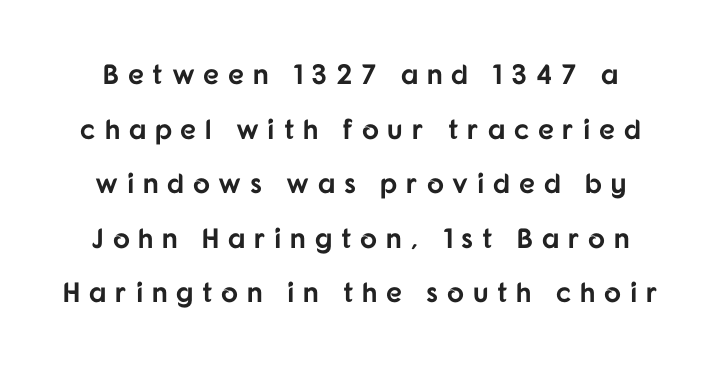
This sample has the flowing, uneven cadence of proportional lettering. The tracking reads as deliberately expanded to a designer's eye. The vertical gap from one line to the next is large. What kind of face is this? One without serifs — a sans.
